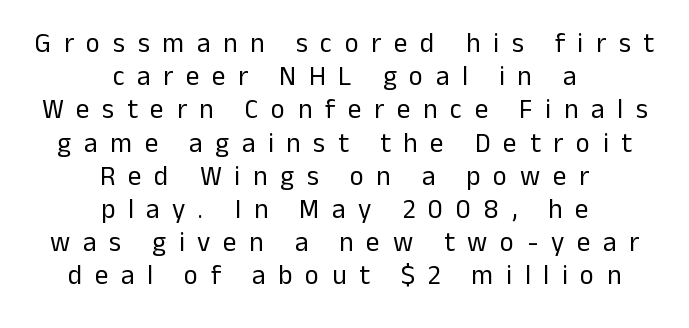
Q: Is the text bold? A: No.
Q: Is the text italic (slanted)? A: No, it is upright.
Q: Is the text underlined? A: No.
Q: How is the paragraph aligned? A: Centered.
Q: Is the spacing between letters normal or unusually wide? A: Unusually wide.
